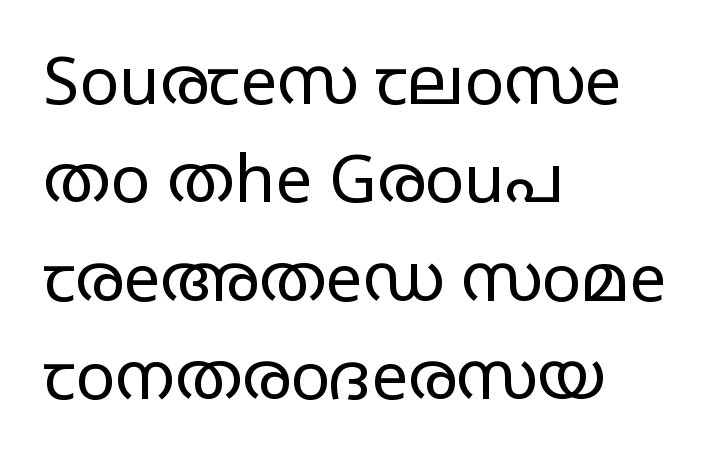
Posture: vertical. Caption: multi-line text, flush left, ragged right. Proportional: the letters do not fall into vertical columns. Here the glyphs are tracked normally, forming tight word shapes. In terms of letterform style, serifs are entirely absent.
